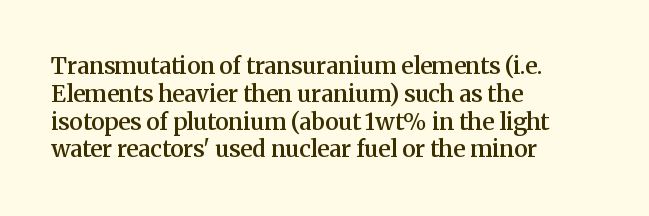
{"italic": "no", "bold": "semi", "underline": "no", "align": "left", "line_spacing_ratio": 1.21, "letter_spacing": "normal", "letter_spacing_em": 0.0, "glyph_px": 23}
